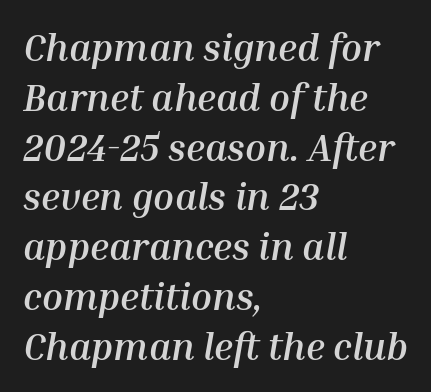
You can tell it's italic because the verticals aren't actually vertical. The glyphs are unaccompanied by any horizontal stroke below them. The setting favours the left margin, as ordinary paragraphs usually do. Words appear dense and cohesive because spacing is normal.
